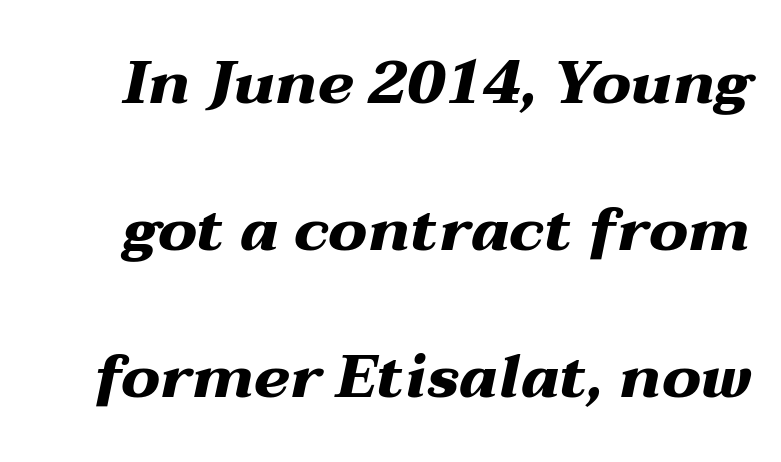
Set as a true bold cut, around the 700 mark. Plain, unruled lines of type. Notice the wide empty band between every row — that's loose leading. Looks like regular typesetting: each glyph gets only the width it needs. These lines keep a tight, regular rhythm from letter to letter.
